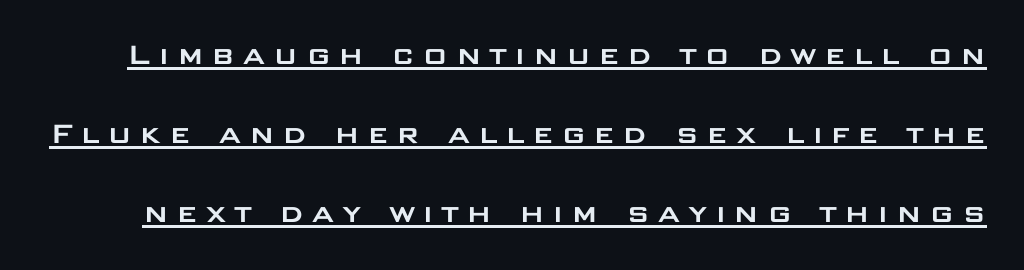
{"serif": "no", "italic": "no", "width": "wide", "stroke_contrast": "low", "x_height": "large", "monospaced": "no", "underline": "yes", "line_spacing": "loose", "line_spacing_ratio": 2.33, "letter_spacing": "wide", "letter_spacing_em": 0.21, "glyph_px": 34}
